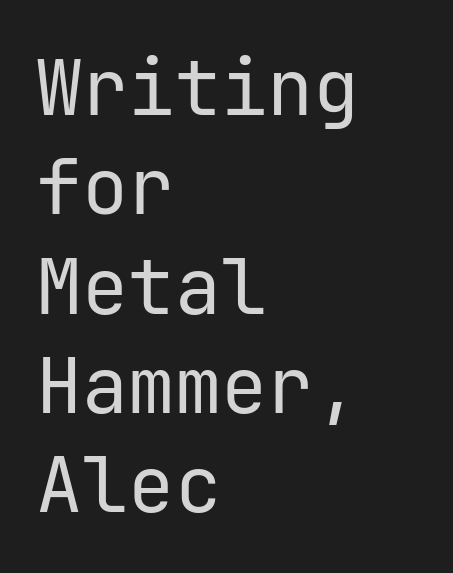
The image shows 77 px regular-weight sans-serif type, upright, monospaced; set left-aligned, normal line spacing (1.29x), normal letter spacing, not underlined; low stroke contrast and a medium x-height.
